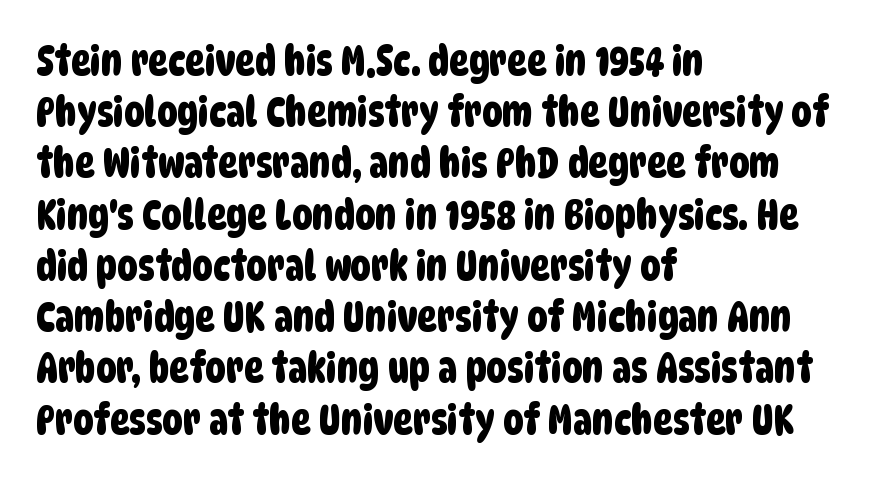
All the whitespace from short lines collects on the right. The vertical gap from one line to the next is medium. Standard letterfit; no display-style spreading of the glyphs. What kind of face is this? One without serifs — a sans. Words float on clear page, feet unadorned.
